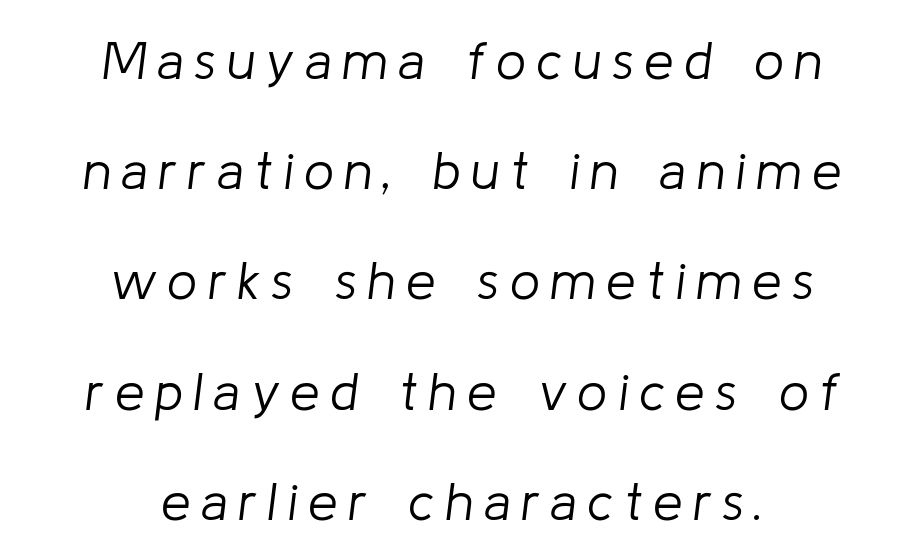
{"italic": "yes", "lean": "right", "slant_degrees": 8, "bold": "no", "weight": "light", "width": "normal", "stroke_contrast": "low", "x_height": "medium", "monospaced": "no", "underline": "no", "align": "center", "line_spacing": "loose", "line_spacing_ratio": 2.08, "letter_spacing": "wide", "letter_spacing_em": 0.2, "glyph_px": 53}
